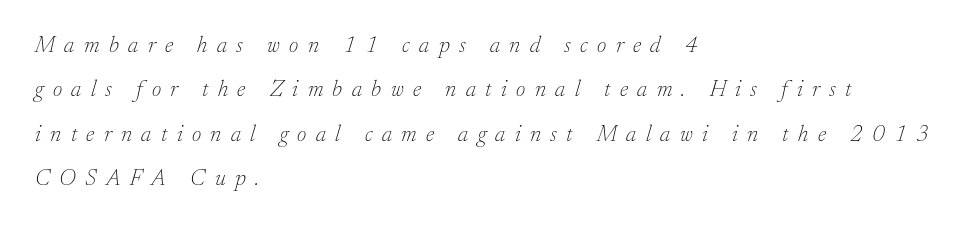
Q: Is the text bold? A: No.
Q: Is the text italic (slanted)? A: Yes, it leans right by about 17 degrees.
Q: Is the text underlined? A: No.
Q: How is the paragraph aligned? A: Left-aligned.
Q: Is the spacing between letters normal or unusually wide? A: Unusually wide.
Q: Is the spacing between lines tight, normal or loose? A: Loose.
